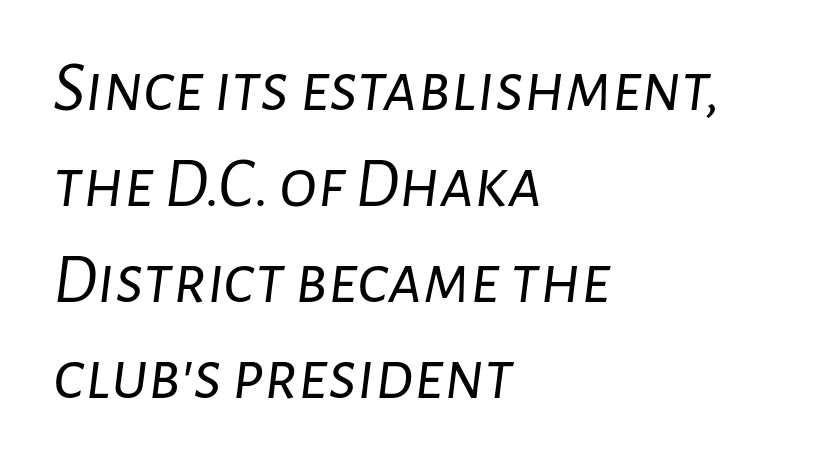
The image shows 71 px light type, italic (leaning right); set left-aligned, normal line spacing (1.35x), normal letter spacing, not underlined; low stroke contrast and a medium x-height.
